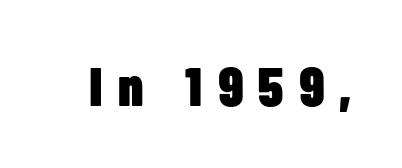
{"serif": "no", "italic": "no", "bold": "yes", "weight": "heavy", "width": "condensed", "stroke_contrast": "low", "x_height": "medium", "monospaced": "no", "underline": "no", "letter_spacing": "wide", "letter_spacing_em": 0.28, "glyph_px": 55}
